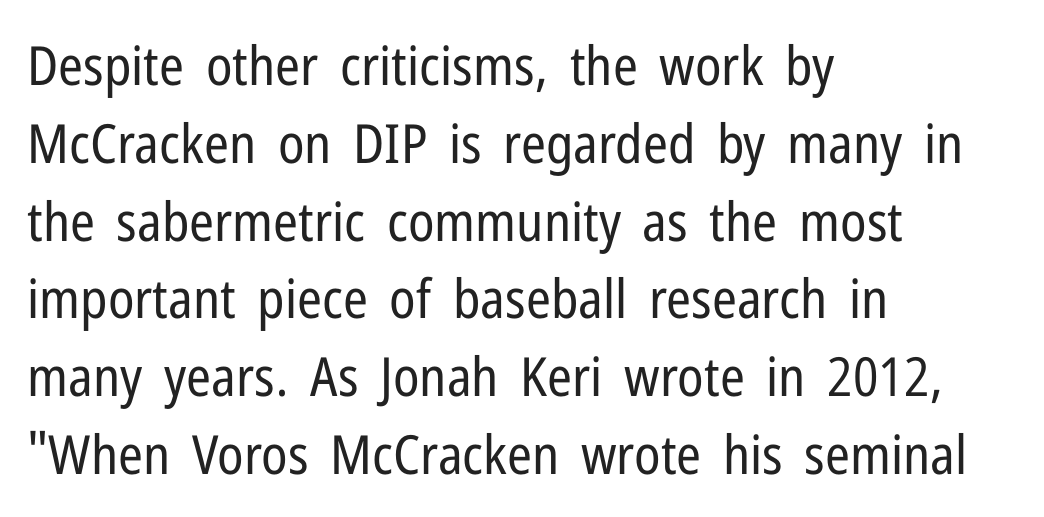
The type family on display is of the sans-serif kind. Varying glyph widths throughout — classic text-font behaviour. Check the space under the baseline: it is left empty. This block has exactly the height ordinary leading produces. Casual observation: everything's shoved over to the left. Upright lettering throughout.
